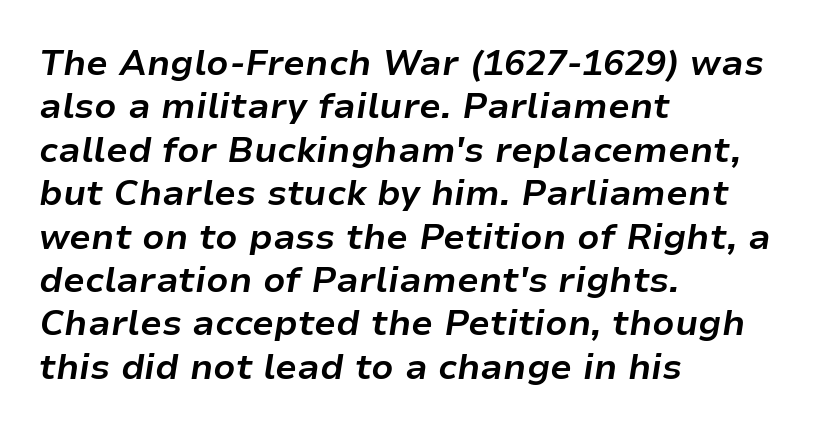
Nobody drew a line under any word here. The typesetter chose a ragged-right arrangement here. Does the lettering tilt? It does — this is italic. Is this a fixed-width face? No — the glyphs have proportional, varying widths. The type is set solid horizontally, with unmodified tracking.
